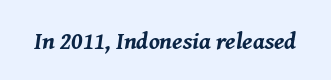
Q: Is the text bold? A: Yes.
Q: Is the text italic (slanted)? A: Yes, it leans right by about 8 degrees.
Q: Is the text underlined? A: No.
Q: Is the spacing between letters normal or unusually wide? A: Normal.
